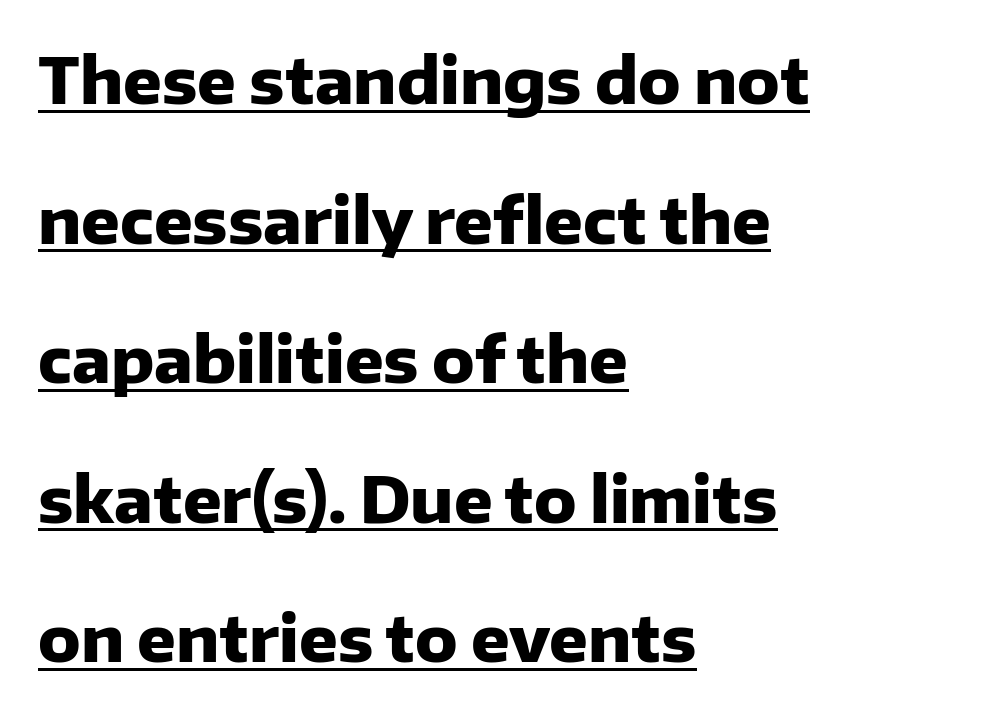
The image shows 64 px heavy sans-serif type, upright; set left-aligned, loose line spacing (2.18x), normal letter spacing, underlined; low stroke contrast and a medium x-height.
